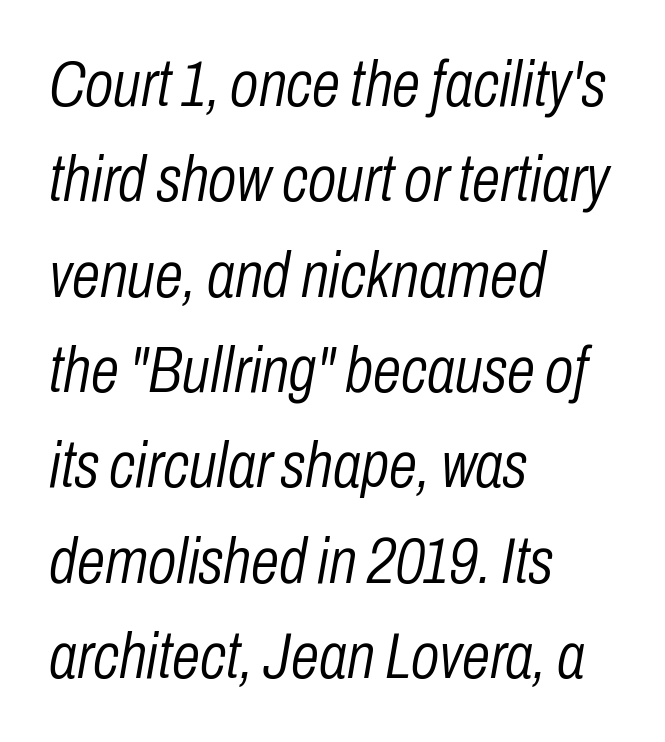
{"italic": "yes", "lean": "right", "slant_degrees": 10, "bold": "no", "weight": "light", "width": "condensed", "stroke_contrast": "low", "x_height": "medium", "monospaced": "no", "underline": "no", "align": "left", "line_spacing": "normal", "line_spacing_ratio": 1.49, "letter_spacing": "normal", "letter_spacing_em": 0.0, "glyph_px": 64}
